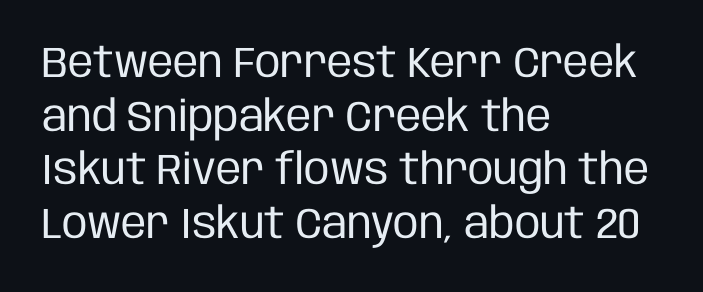
The image shows 43 px regular-weight, condensed sans-serif type, upright; set left-aligned, normal line spacing (1.25x), normal letter spacing, not underlined; low stroke contrast and a large x-height.
